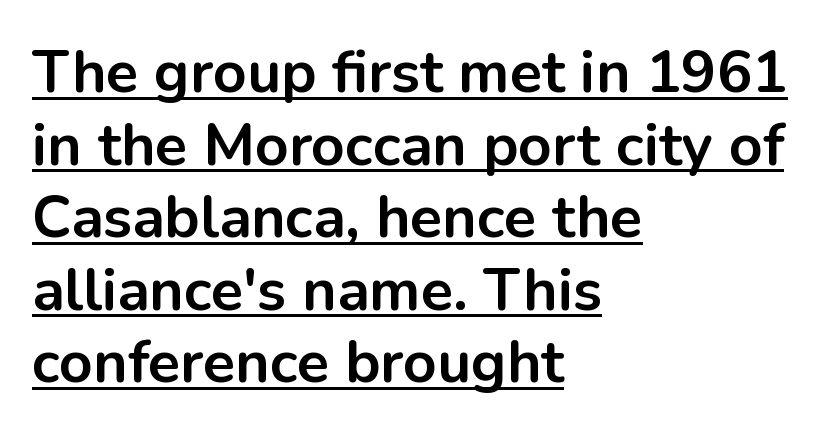
Nothing sits at the stroke ends, so this counts as sans-serif. Words appear dense and cohesive because spacing is normal. A full-strength bold gives these letters their thick strokes. Teacher's note: observe the even left margin — that is flush-left alignment.
